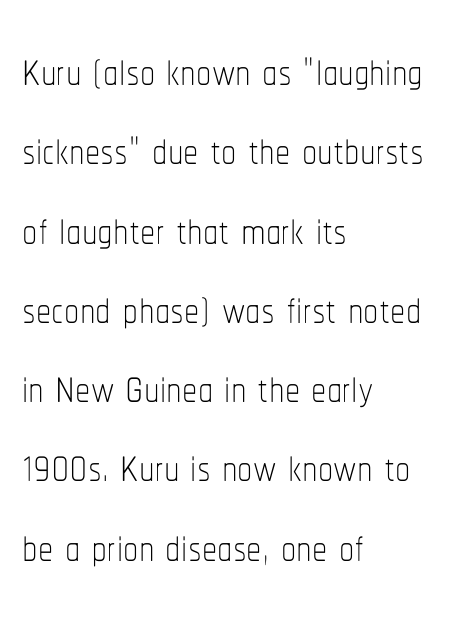
{"italic": "no", "bold": "no", "weight": "thin", "width": "condensed", "stroke_contrast": "low", "x_height": "medium", "monospaced": "no", "underline": "no", "align": "left", "line_spacing": "normal", "line_spacing_ratio": 1.3, "letter_spacing": "normal", "letter_spacing_em": 0.0, "glyph_px": 61}
